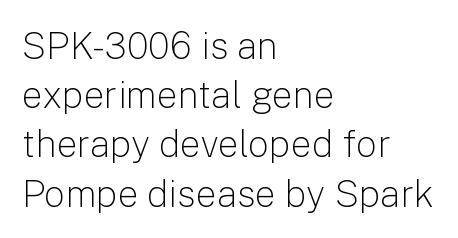
The image shows 37 px light sans-serif type, upright; set left-aligned, normal line spacing (1.33x), normal letter spacing, not underlined; low stroke contrast and a medium x-height.
